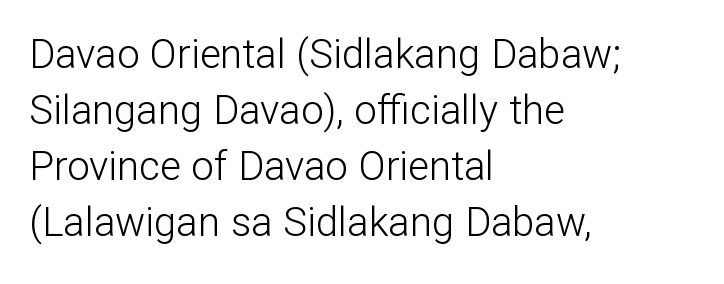
The image shows 40 px light sans-serif type, upright; set left-aligned, normal line spacing (1.4x), normal letter spacing, not underlined; low stroke contrast and a medium x-height.
